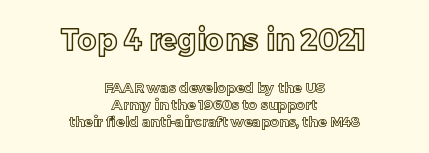
The image shows 29 px text type, upright; set centered, line spacing 1.2x, normal letter spacing, not underlined; the first (top) block is 2.07x larger; a medium x-height.
